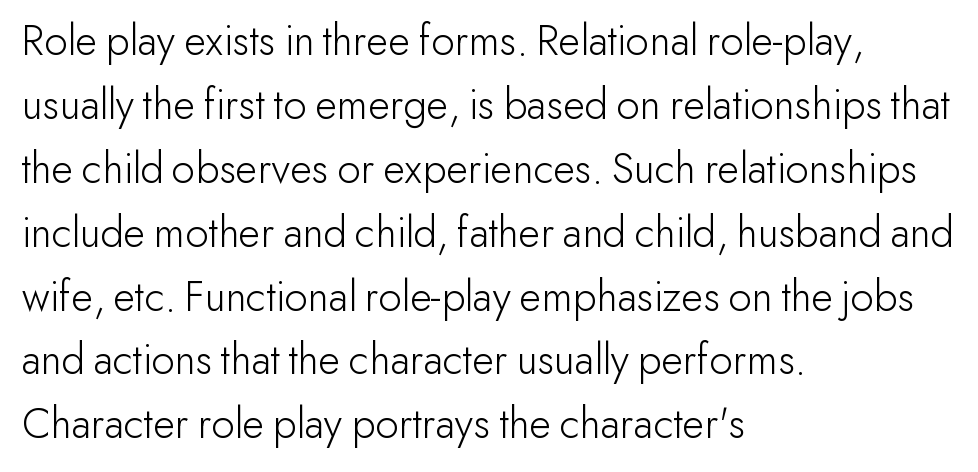
{"serif": "no", "italic": "no", "bold": "no", "weight": "light", "width": "normal", "stroke_contrast": "low", "x_height": "small", "monospaced": "no", "underline": "no", "align": "left", "line_spacing": "normal", "line_spacing_ratio": 1.42, "letter_spacing": "normal", "letter_spacing_em": 0.0, "glyph_px": 45}
